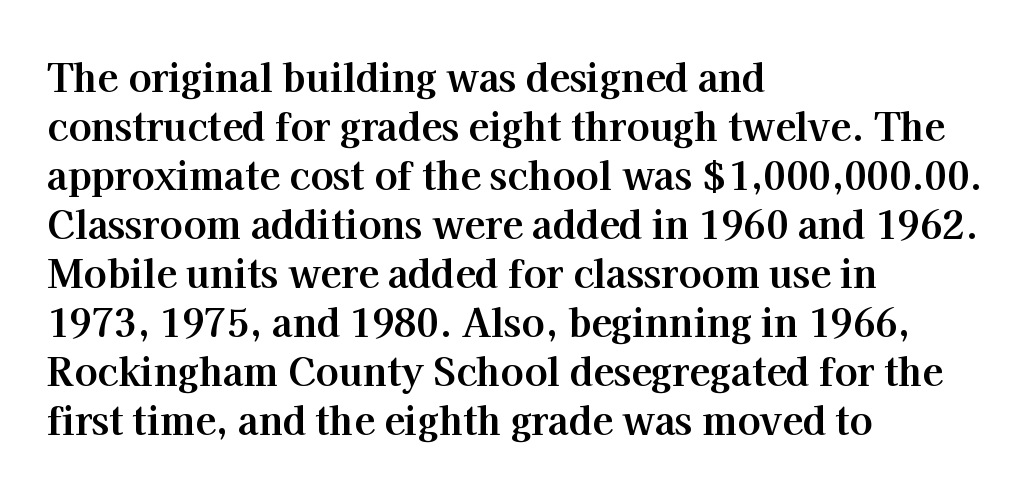
Q: Is the text bold? A: Yes.
Q: Is the text italic (slanted)? A: No, it is upright.
Q: Is the typeface a serif or a sans-serif typeface? A: Serif.
Q: Is the text underlined? A: No.
Q: How is the paragraph aligned? A: Left-aligned.
Q: Is the spacing between letters normal or unusually wide? A: Normal.
Q: Is the spacing between lines tight, normal or loose? A: Normal.
Q: Width (condensed, normal, or wide)? A: Normal.
Q: Stroke contrast? A: High.
Q: x-height? A: Medium.
Q: Monospaced? A: No.
